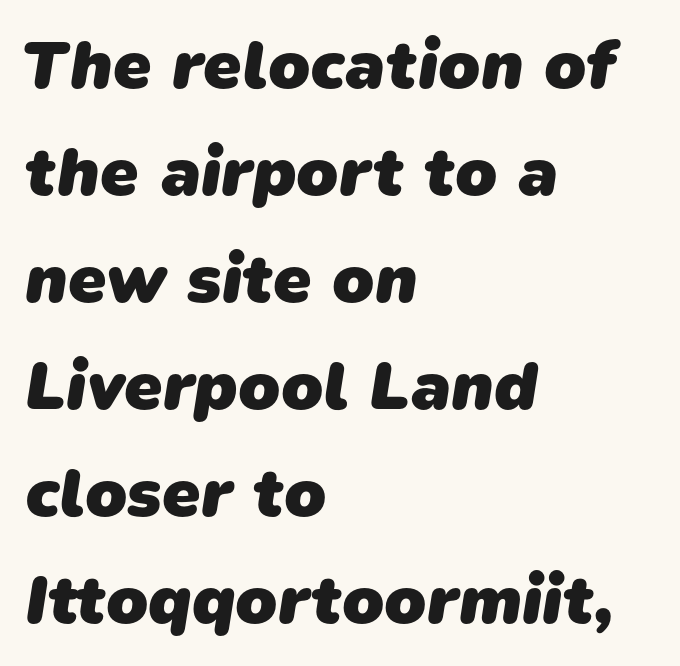
Type without underlining. This rendering uses left alignment, leaving the right contour irregular. Typographic density is high because the face is bold. Looks like regular typesetting: each glyph gets only the width it needs. The tracking reads as untouched default to a designer's eye.
